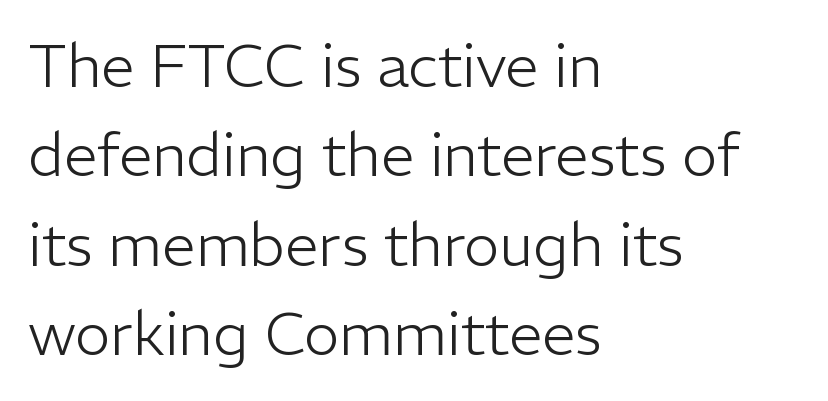
Q: Is the text bold? A: No.
Q: Is the text italic (slanted)? A: No, it is upright.
Q: Is the typeface a serif or a sans-serif typeface? A: Sans-serif.
Q: Is the text underlined? A: No.
Q: How is the paragraph aligned? A: Left-aligned.
Q: Is the spacing between letters normal or unusually wide? A: Normal.
Q: Is the spacing between lines tight, normal or loose? A: Normal.
Q: Width (condensed, normal, or wide)? A: Normal.
Q: Stroke contrast? A: Low.
Q: x-height? A: Medium.
Q: Monospaced? A: No.
